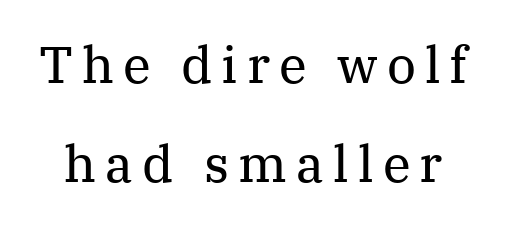
Q: Is the text bold? A: No.
Q: Is the text italic (slanted)? A: No, it is upright.
Q: Is the typeface a serif or a sans-serif typeface? A: Serif.
Q: Is the text underlined? A: No.
Q: Is the spacing between lines tight, normal or loose? A: Loose.
Q: Width (condensed, normal, or wide)? A: Normal.
Q: Stroke contrast? A: Medium.
Q: x-height? A: Medium.
Q: Monospaced? A: No.
